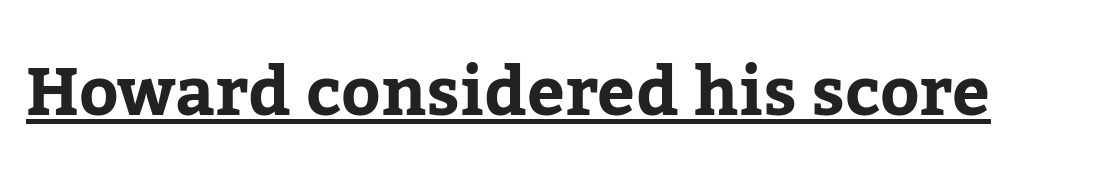
{"serif": "yes", "italic": "no", "bold": "yes", "weight": "bold", "width": "normal", "stroke_contrast": "low", "x_height": "medium", "monospaced": "no", "underline": "yes", "letter_spacing": "normal", "letter_spacing_em": 0.0, "glyph_px": 67}
